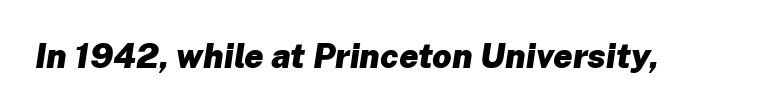
{"italic": "yes", "lean": "right", "slant_degrees": 8, "bold": "yes", "weight": "heavy", "width": "normal", "stroke_contrast": "low", "x_height": "medium", "monospaced": "no", "underline": "no", "letter_spacing": "normal", "letter_spacing_em": 0.0, "glyph_px": 34}
